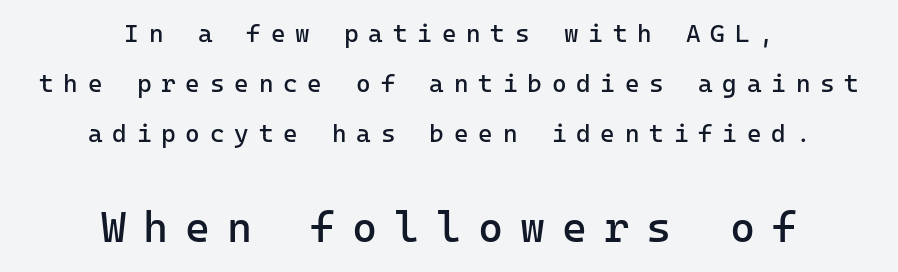
The image shows 43 px regular-weight sans-serif type, upright; set centered, loose line spacing (2.0x), unusually wide letter spacing (+0.39 em), not underlined; the second (bottom) block is 1.72x larger; low stroke contrast and a medium x-height.
